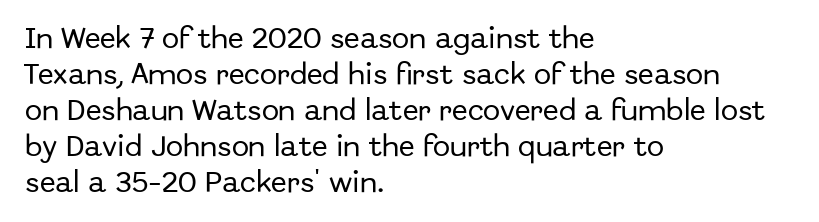
The image shows 23 px text type, upright; set left-aligned, normal line spacing (1.56x), normal letter spacing, not underlined.
